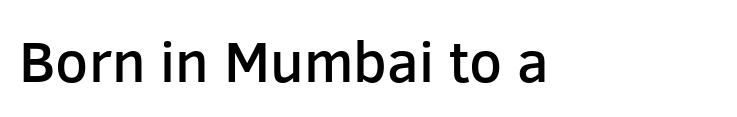
The image shows 58 px semibold sans-serif type, upright; set normal letter spacing, not underlined; low stroke contrast and a medium x-height.
